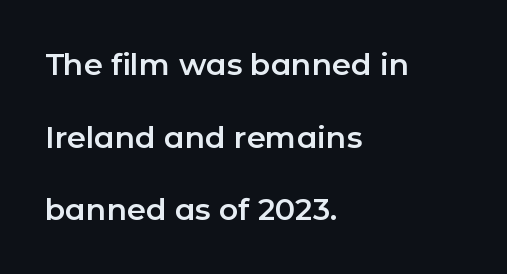
The image shows 30 px sans-serif type, upright; set left-aligned, loose line spacing (2.42x), normal letter spacing, not underlined; low stroke contrast and a medium x-height.
